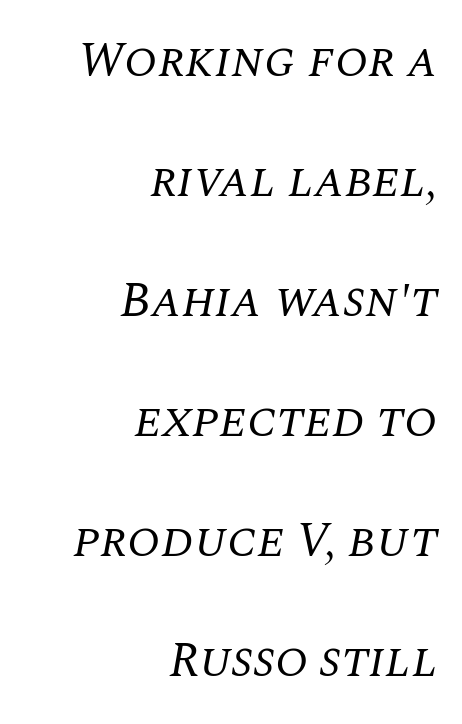
The image shows 49 px regular-weight serif type, italic (leaning right); set right-aligned, loose line spacing (2.45x), normal letter spacing, not underlined; medium stroke contrast and a large x-height.
